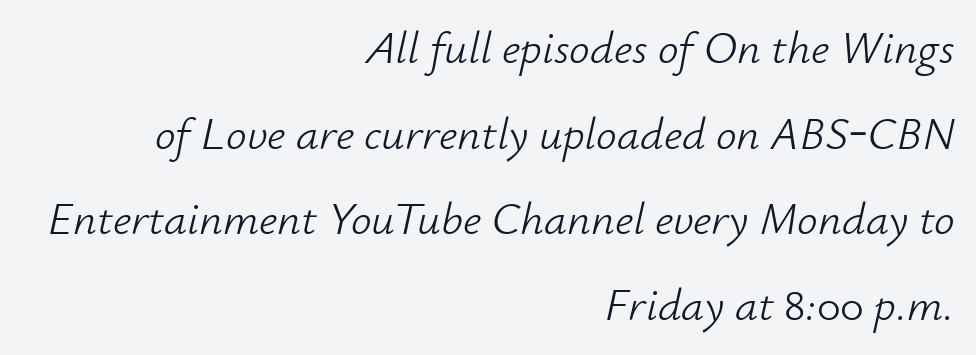
The image shows 46 px light type, italic (leaning right); set right-aligned, line spacing 1.86x, normal letter spacing, not underlined; low stroke contrast and a small x-height.
